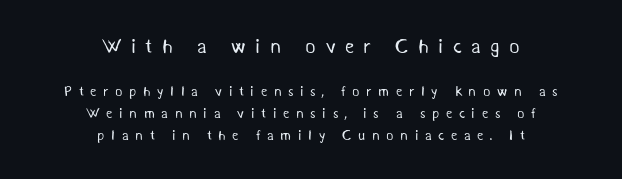
The image shows 20 px text type; set centered, normal line spacing (1.58x), unusually wide letter spacing (+0.47 em), not underlined; the first (top) block is 1.43x larger.
